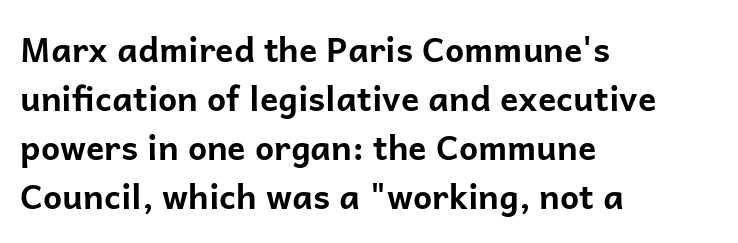
The typeface chosen for these lines omits serifs. Regarding leading, the lines here are spaced in the standard way. The line texture is even and compact thanks to regular tracking. The letters stand upright; this is a roman face. The glyphs are unaccompanied by any horizontal stroke below them. Typographic density is high because the face is bold.
